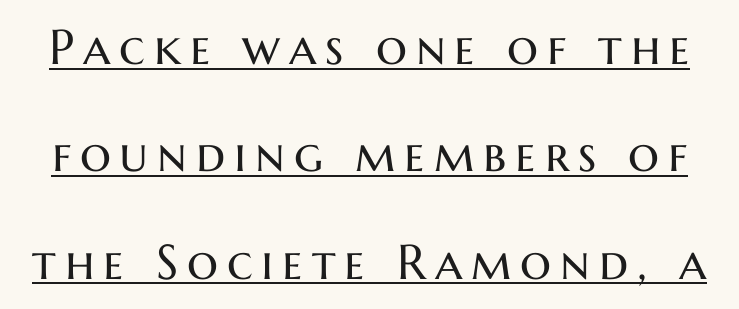
The image shows 49 px regular-weight sans-serif type, upright; set loose line spacing (2.19x), underlined; medium stroke contrast and a medium x-height.
